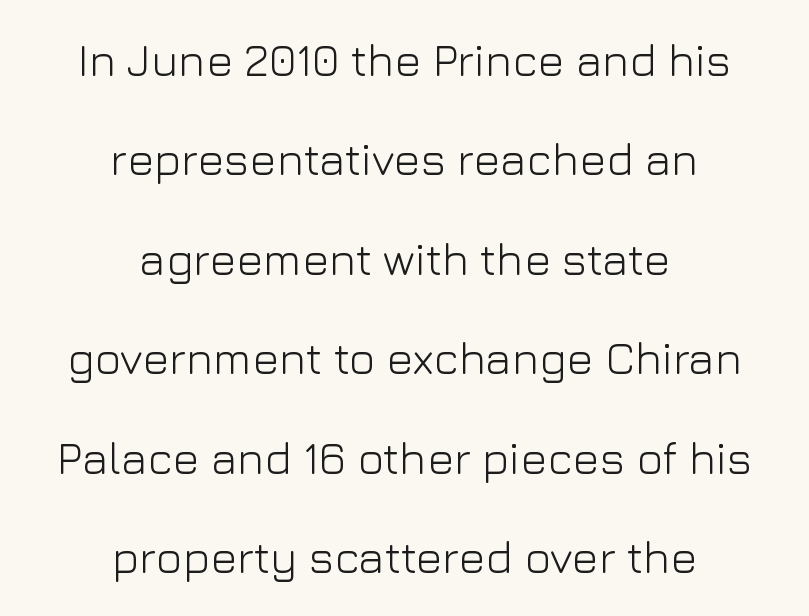
Q: Is the text bold? A: No.
Q: Is the text italic (slanted)? A: No, it is upright.
Q: Is the typeface a serif or a sans-serif typeface? A: Sans-serif.
Q: Is the text underlined? A: No.
Q: How is the paragraph aligned? A: Centered.
Q: Is the spacing between letters normal or unusually wide? A: Normal.
Q: Is the spacing between lines tight, normal or loose? A: Loose.
Q: Width (condensed, normal, or wide)? A: Normal.
Q: Stroke contrast? A: Low.
Q: x-height? A: Medium.
Q: Monospaced? A: No.
